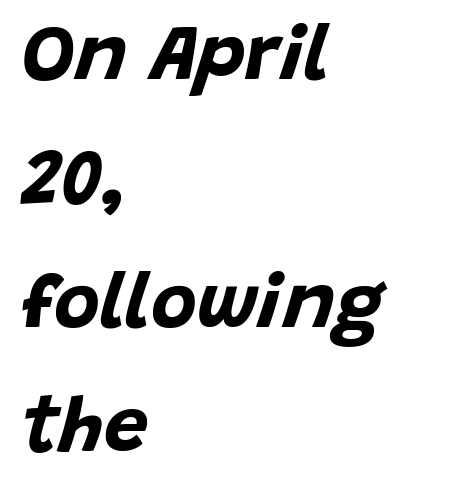
{"italic": "yes", "lean": "right", "slant_degrees": 15, "bold": "yes", "weight": "bold", "width": "normal", "stroke_contrast": "low", "x_height": "large", "monospaced": "no", "underline": "no", "align": "left", "line_spacing": "normal", "line_spacing_ratio": 1.57, "letter_spacing": "normal", "letter_spacing_em": 0.0, "glyph_px": 79}
